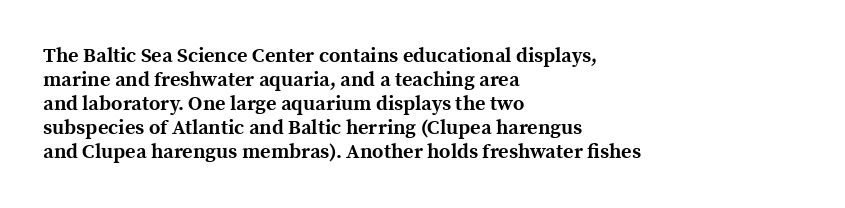
{"italic": "no", "bold": "yes", "underline": "no", "align": "left", "line_spacing_ratio": 1.2, "letter_spacing": "normal", "letter_spacing_em": 0.0, "glyph_px": 20}
